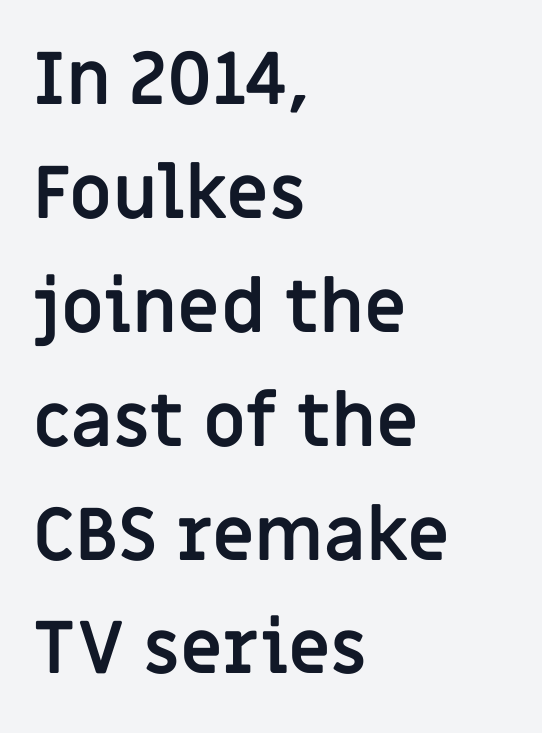
The image shows 73 px semibold sans-serif type, upright; set left-aligned, normal line spacing (1.56x), normal letter spacing, not underlined; low stroke contrast and a large x-height.
